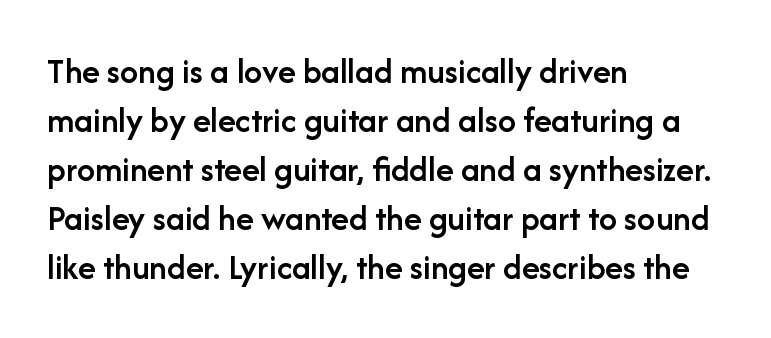
Every stem runs plumb, perpendicular to the baseline. The strip under each line holds only bare page. What weight is shown? A semibold, between regular and bold. Observe the absence of serifs on each vertical stroke in this sample. In terms of letterspacing, this is plain default setting. Rows of type keep a routine distance in the vertical direction.
